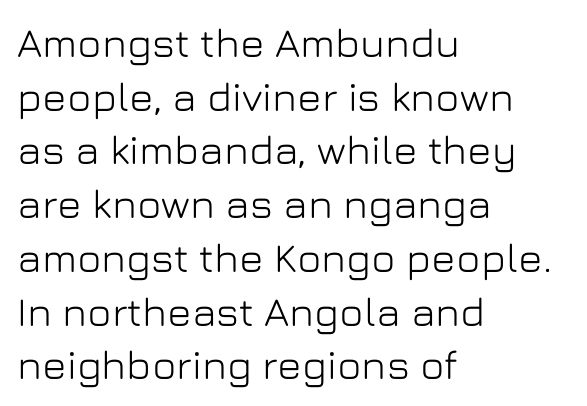
The letters advance in unequal steps, a hallmark of proportional type. The lines in this sample share a left origin and differ only in where they stop. Vertical strokes here are truly vertical. The lines sit at an ordinary, default distance from one another.
